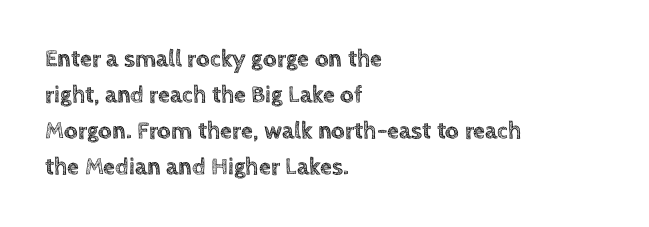
Q: Is the text italic (slanted)? A: No, it is upright.
Q: Is the text underlined? A: No.
Q: How is the paragraph aligned? A: Left-aligned.
Q: Is the spacing between letters normal or unusually wide? A: Normal.
Q: Is the spacing between lines tight, normal or loose? A: Normal.
